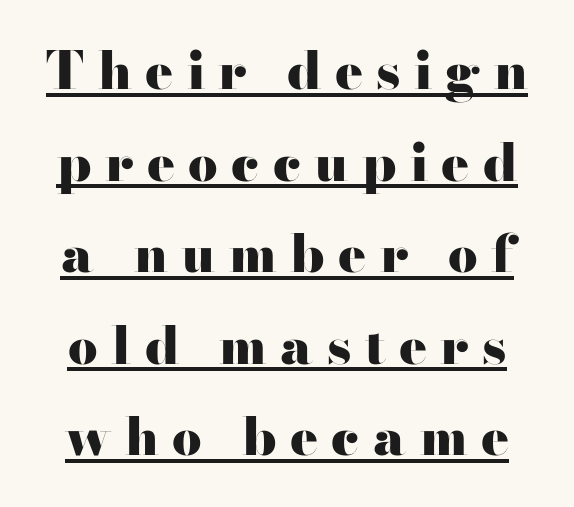
{"serif": "yes", "italic": "no", "bold": "yes", "weight": "heavy", "width": "wide", "stroke_contrast": "high", "x_height": "small", "monospaced": "no", "underline": "yes", "line_spacing_ratio": 1.76, "letter_spacing": "wide", "letter_spacing_em": 0.26, "glyph_px": 52}
